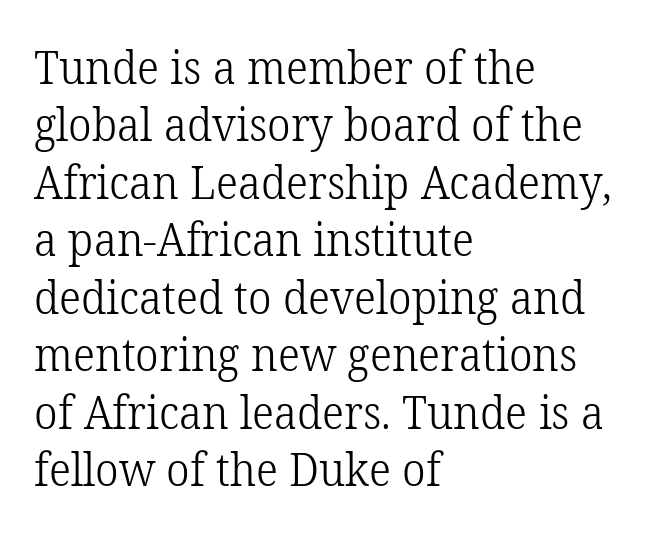
The image shows 46 px light serif type, upright; set left-aligned, normal line spacing (1.25x), normal letter spacing, not underlined; low stroke contrast and a medium x-height.
